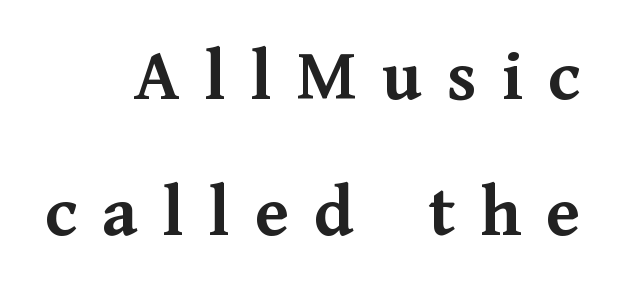
{"serif": "yes", "italic": "no", "bold": "yes", "weight": "semibold", "width": "normal", "stroke_contrast": "medium", "x_height": "medium", "monospaced": "no", "underline": "no", "align": "right", "line_spacing_ratio": 1.81, "letter_spacing": "wide", "letter_spacing_em": 0.33, "glyph_px": 75}
